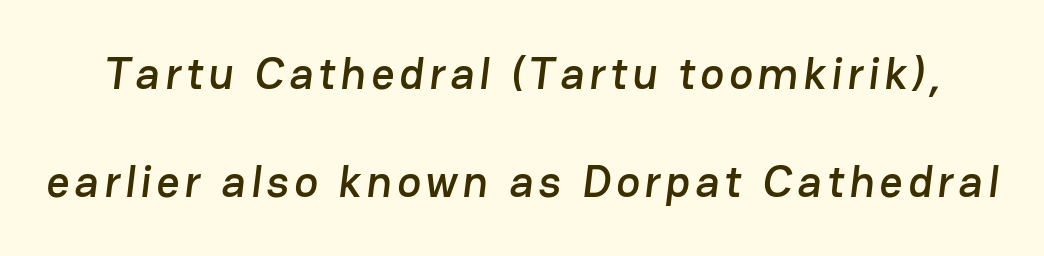
Widely set lines give the paragraph a tall, airy silhouette. Varying glyph widths throughout — classic text-font behaviour. Classification — sans serif. A clean baseline with only descenders dipping below it.
